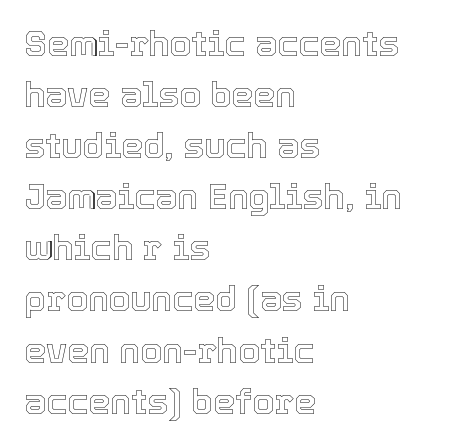
{"italic": "no", "width": "normal", "x_height": "medium", "monospaced": "no", "underline": "no", "align": "left", "line_spacing": "normal", "line_spacing_ratio": 1.46, "letter_spacing": "normal", "letter_spacing_em": 0.0, "glyph_px": 35}
